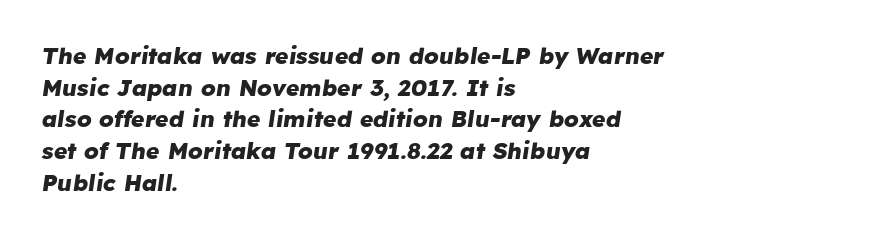
Normally led — the rows are evenly, conventionally spaced. The glyphs have the mass of a bold cut. Looking at the ascenders, they clearly lean. The lines are quadded left. Students, note that the glyphs here touch the page at normal intervals. Letters rest on an invisible, unmarked baseline.
